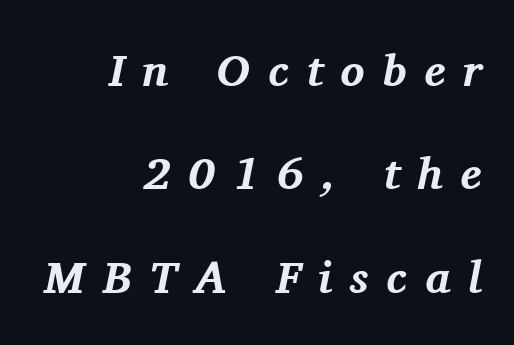
Letter spacing: wide. The leading is generous, giving the passage an open texture. There's an unmistakable incline to the writing here. Casual observation: everything's shoved over to the right. A bare baseline throughout the passage.
